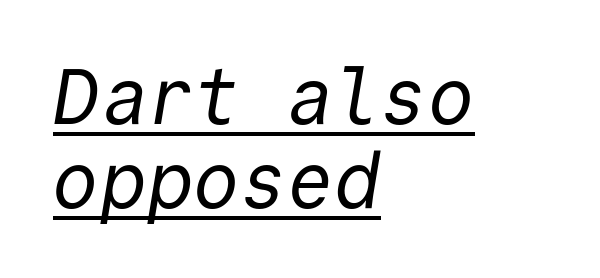
{"serif": "no", "bold": "no", "weight": "regular", "width": "normal", "x_height": "medium", "monospaced": "yes", "underline": "yes", "align": "left", "line_spacing": "tight", "line_spacing_ratio": 1.08, "letter_spacing": "normal", "letter_spacing_em": 0.0, "glyph_px": 78}
